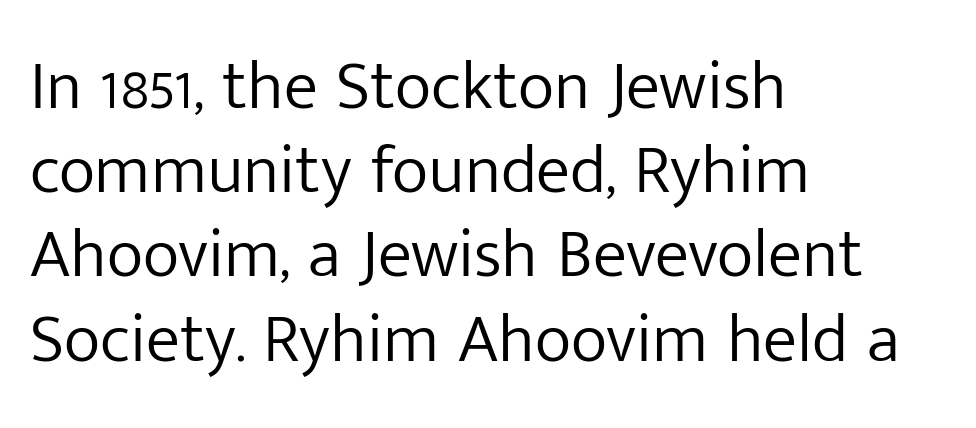
Q: Is the text bold? A: No.
Q: Is the text italic (slanted)? A: No, it is upright.
Q: Is the typeface a serif or a sans-serif typeface? A: Sans-serif.
Q: Is the text underlined? A: No.
Q: How is the paragraph aligned? A: Left-aligned.
Q: Is the spacing between letters normal or unusually wide? A: Normal.
Q: Width (condensed, normal, or wide)? A: Normal.
Q: Stroke contrast? A: Low.
Q: x-height? A: Medium.
Q: Monospaced? A: No.
